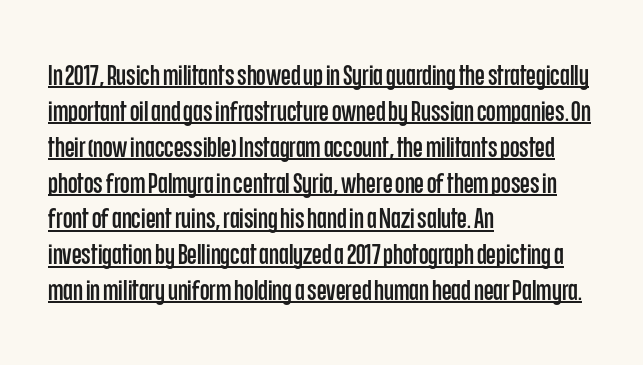
{"serif": "no", "italic": "no", "width": "condensed", "stroke_contrast": "low", "x_height": "large", "monospaced": "no", "underline": "yes", "align": "left", "line_spacing": "normal", "line_spacing_ratio": 1.28, "letter_spacing": "normal", "letter_spacing_em": 0.0, "glyph_px": 28}
